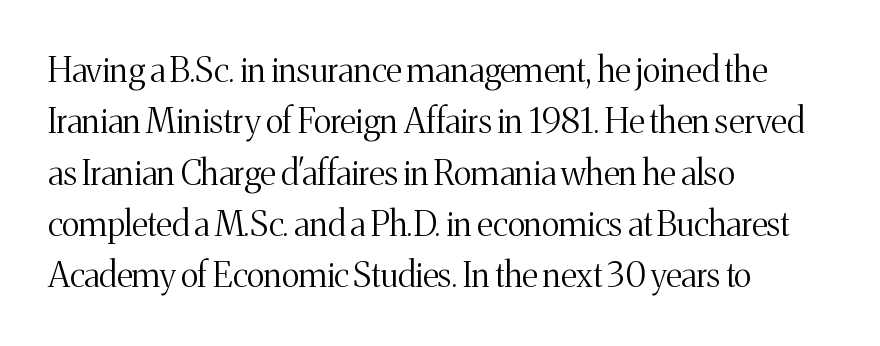
The image shows 34 px light serif type, upright; set left-aligned, normal line spacing (1.51x), normal letter spacing, not underlined; medium stroke contrast and a medium x-height.
